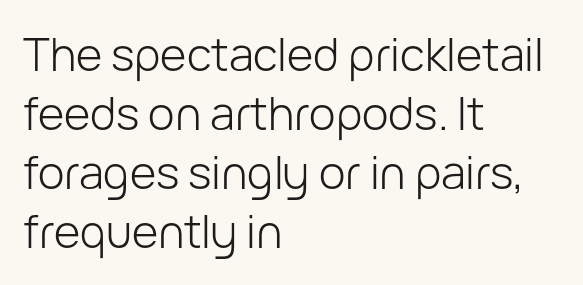
The image shows 45 px light sans-serif type, upright; set left-aligned, normal line spacing (1.31x), normal letter spacing, not underlined; low stroke contrast and a medium x-height.
